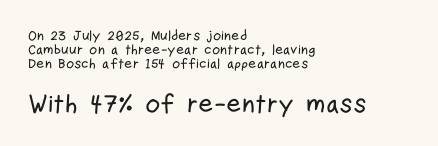
The image shows 26 px text type, upright; set left-aligned, tight line spacing (1.0x), normal letter spacing, not underlined; the second (bottom) block is 1.86x larger.
